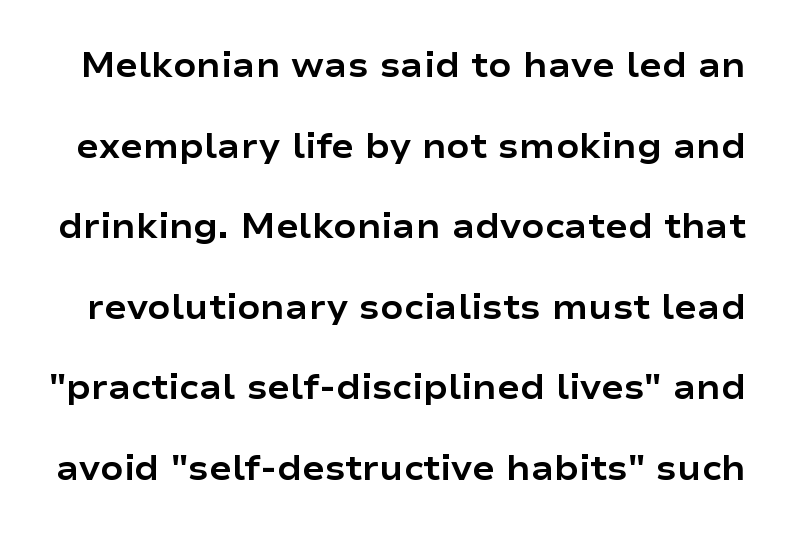
The image shows 34 px bold, wide sans-serif type, upright; set loose line spacing (2.37x), normal letter spacing, not underlined; low stroke contrast and a medium x-height.
